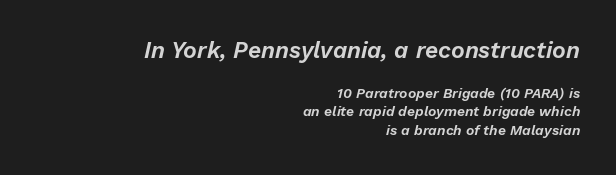
The image shows 23 px text type, italic (leaning right); set right-aligned, normal line spacing (1.3x), normal letter spacing, not underlined; the first (top) block is 1.64x larger.
